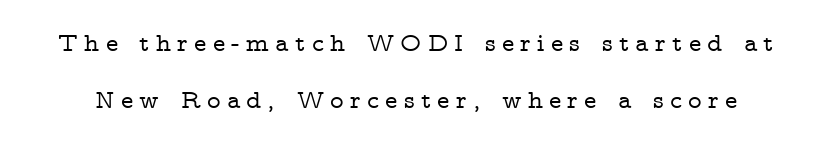
Q: Is the text italic (slanted)? A: No, it is upright.
Q: Is the text underlined? A: No.
Q: Is the spacing between letters normal or unusually wide? A: Unusually wide.
Q: Is the spacing between lines tight, normal or loose? A: Loose.
